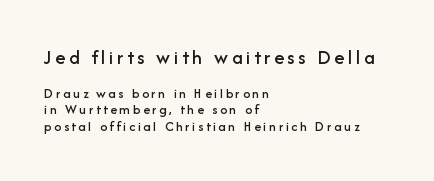
The image shows 20 px text type, upright; set left-aligned, line spacing 1.19x, not underlined; the first (top) block is 1.43x larger.
